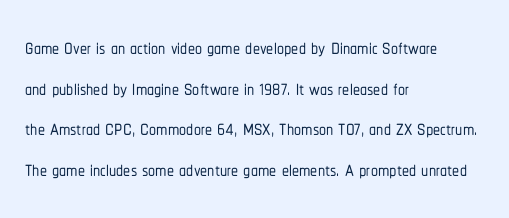
Q: Is the text italic (slanted)? A: No, it is upright.
Q: Is the typeface a serif or a sans-serif typeface? A: Sans-serif.
Q: Is the text underlined? A: No.
Q: How is the paragraph aligned? A: Left-aligned.
Q: Is the spacing between letters normal or unusually wide? A: Normal.
Q: Is the spacing between lines tight, normal or loose? A: Normal.
Q: Width (condensed, normal, or wide)? A: Condensed.
Q: Stroke contrast? A: Low.
Q: x-height? A: Medium.
Q: Monospaced? A: No.
